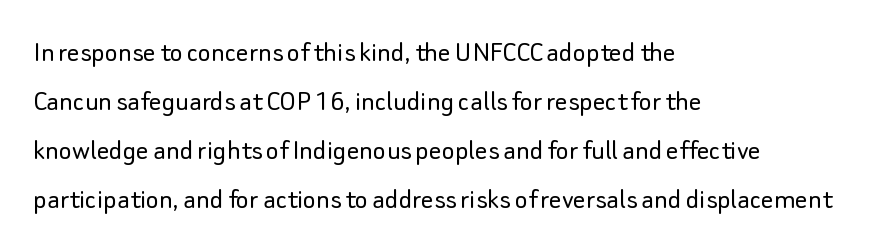
{"serif": "no", "italic": "no", "bold": "no", "weight": "light", "width": "normal", "stroke_contrast": "low", "x_height": "small", "monospaced": "no", "underline": "no", "align": "left", "line_spacing": "normal", "line_spacing_ratio": 1.58, "letter_spacing": "normal", "letter_spacing_em": 0.0, "glyph_px": 31}
